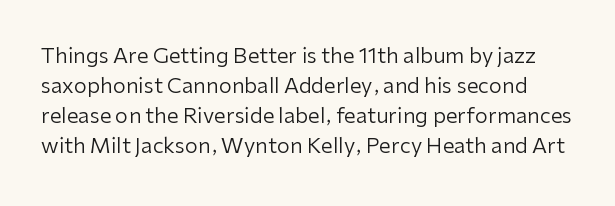
Q: Is the text bold? A: No.
Q: Is the text italic (slanted)? A: No, it is upright.
Q: Is the text underlined? A: No.
Q: Is the spacing between letters normal or unusually wide? A: Normal.
Q: Is the spacing between lines tight, normal or loose? A: Normal.
